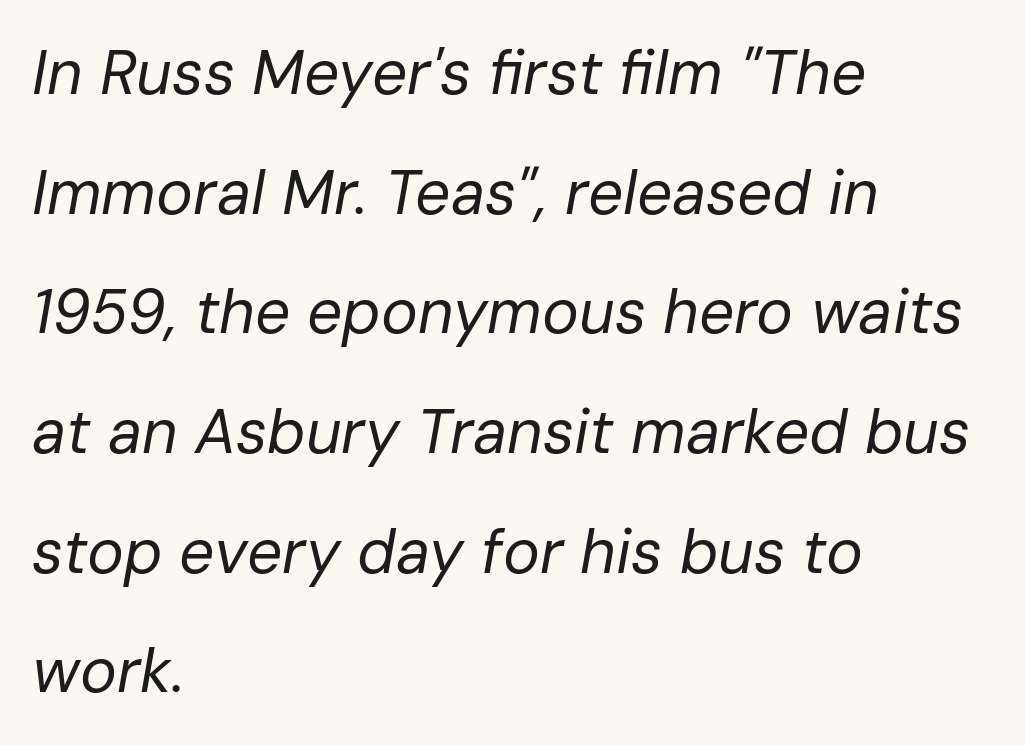
The image shows 62 px regular-weight type, italic (leaning right); set left-aligned, loose line spacing (1.93x), normal letter spacing, not underlined; low stroke contrast and a medium x-height.
